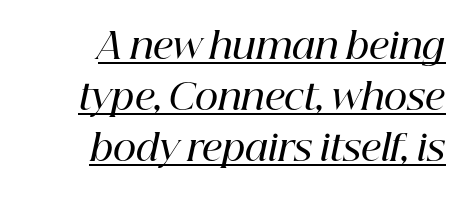
The image shows 36 px semibold serif type, italic (leaning right); set normal line spacing (1.42x), normal letter spacing, underlined; high stroke contrast and a medium x-height.
